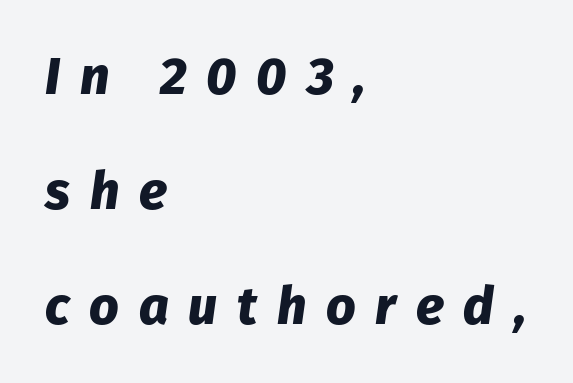
{"italic": "yes", "lean": "right", "slant_degrees": 8, "bold": "yes", "weight": "heavy", "width": "normal", "stroke_contrast": "low", "x_height": "medium", "monospaced": "no", "underline": "no", "align": "left", "line_spacing": "loose", "line_spacing_ratio": 2.21, "letter_spacing": "wide", "letter_spacing_em": 0.38, "glyph_px": 52}
